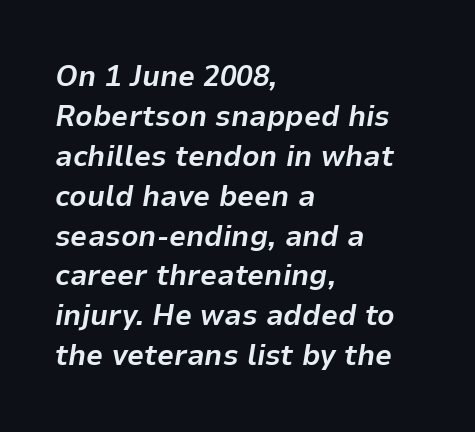
In terms of posture, this sample is oblique. Bold? Absolutely — the strokes are thick and heavy. The face used here is proportionally spaced, like ordinary book or web type. The string is rendered with underlining switched off. Typeset ragged right — the left edge is the straight one. Leading matches the norm, producing a regular column.
